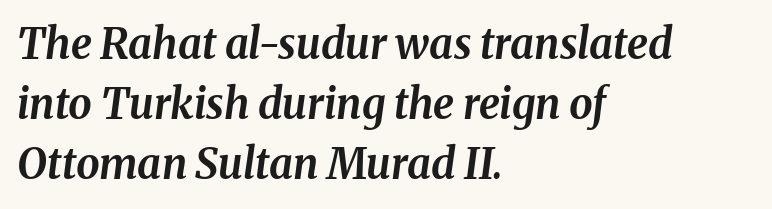
The image shows 42 px bold type, italic (leaning right); set left-aligned, normal line spacing (1.43x), normal letter spacing, not underlined; medium stroke contrast and a medium x-height.
